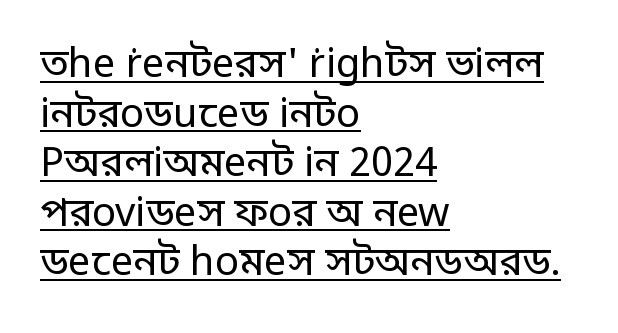
The image shows 40 px regular-weight sans-serif type, upright; set left-aligned, line spacing 1.24x, normal letter spacing, underlined; low stroke contrast and a large x-height.
